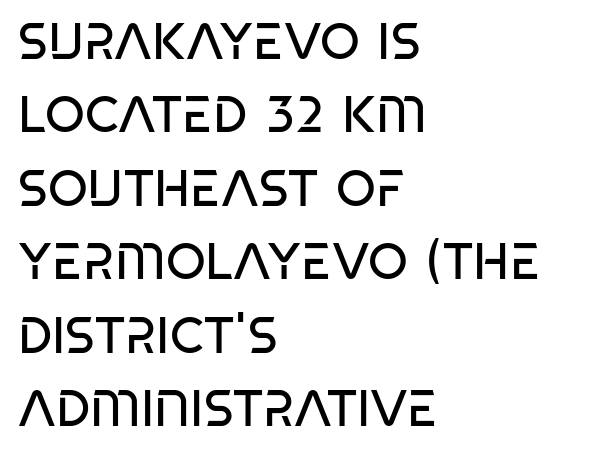
Q: Is the text bold? A: No.
Q: Is the text italic (slanted)? A: No, it is upright.
Q: Is the typeface a serif or a sans-serif typeface? A: Sans-serif.
Q: Is the text underlined? A: No.
Q: How is the paragraph aligned? A: Left-aligned.
Q: Is the spacing between letters normal or unusually wide? A: Normal.
Q: Is the spacing between lines tight, normal or loose? A: Normal.
Q: Width (condensed, normal, or wide)? A: Condensed.
Q: Stroke contrast? A: Low.
Q: x-height? A: Large.
Q: Monospaced? A: No.
